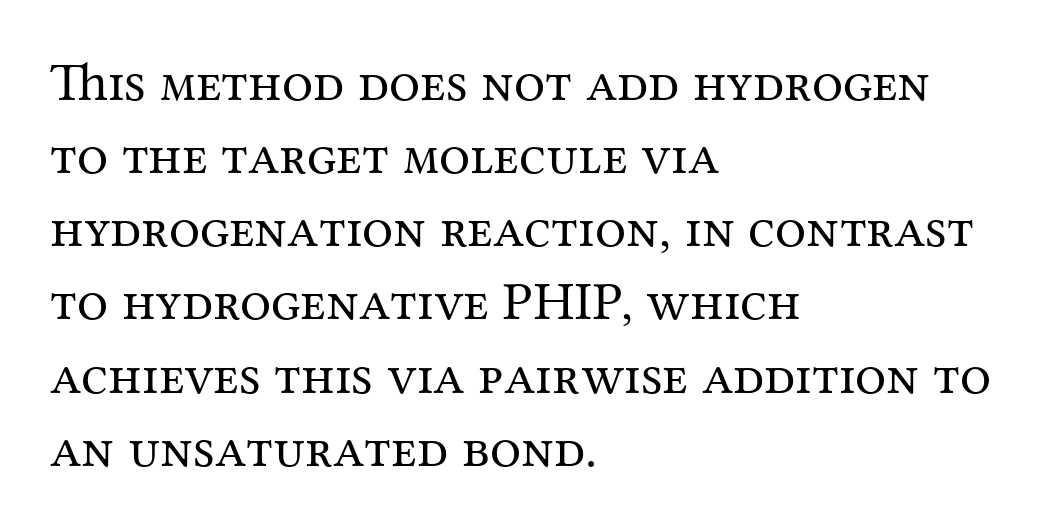
Short and long lines alike share a common starting point at left. This sample has the flowing, uneven cadence of proportional lettering. The horizontal fit of the characters is conventional and even. Posture: straight, roman, zero tilt.
